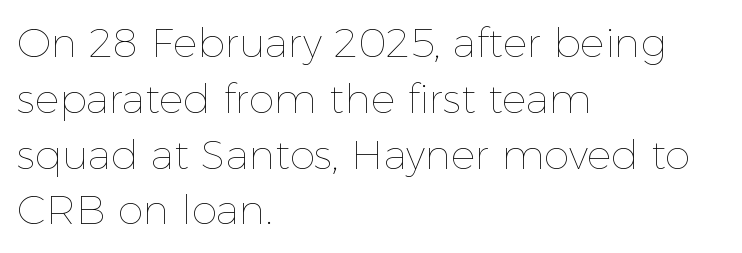
Posture: straight, roman, zero tilt. The face looks like a standard text weight, possibly lighter. Is this a fixed-width face? No — the glyphs have proportional, varying widths. Vertical spacing — default. This rendering uses left alignment, leaving the right contour irregular.
